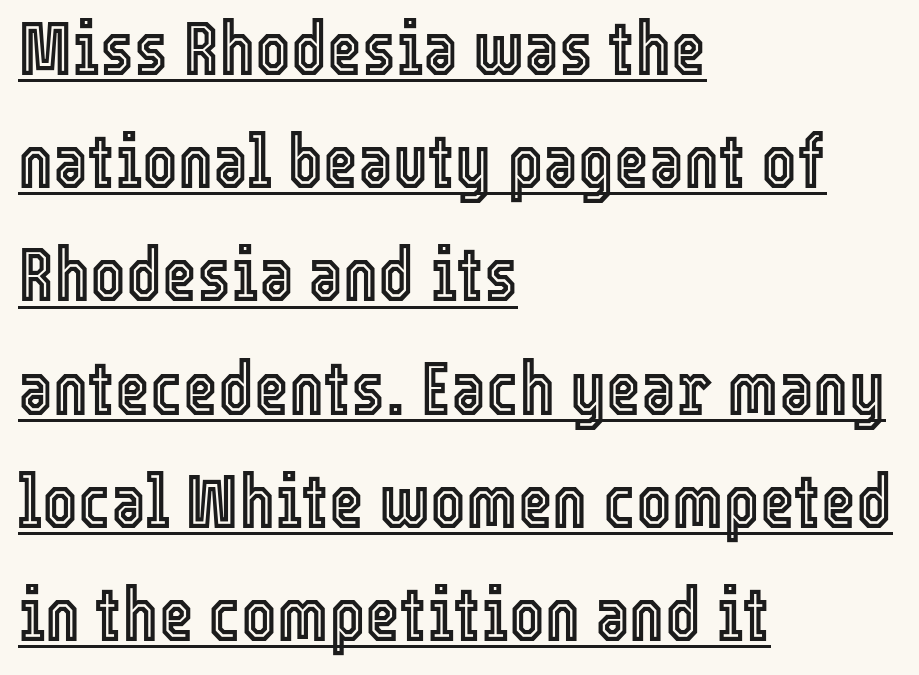
Q: Is the text italic (slanted)? A: No, it is upright.
Q: Is the text underlined? A: Yes.
Q: How is the paragraph aligned? A: Left-aligned.
Q: Is the spacing between letters normal or unusually wide? A: Normal.
Q: Is the spacing between lines tight, normal or loose? A: Normal.
Q: Width (condensed, normal, or wide)? A: Condensed.
Q: x-height? A: Medium.
Q: Monospaced? A: No.
